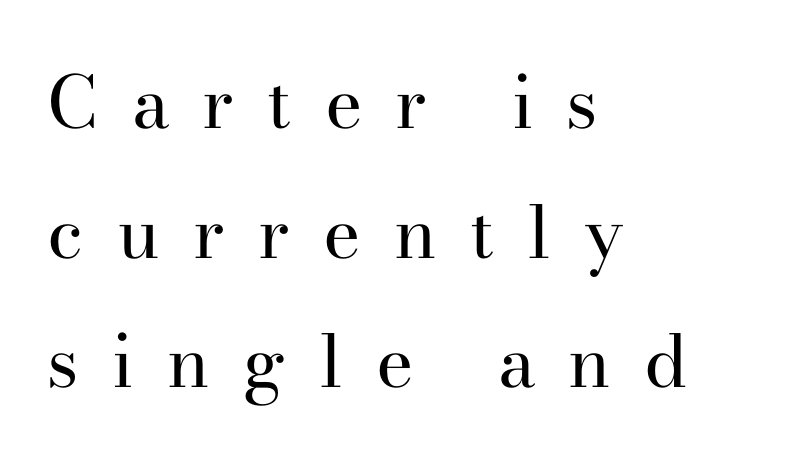
{"serif": "yes", "italic": "no", "bold": "no", "weight": "regular", "width": "normal", "stroke_contrast": "high", "x_height": "small", "monospaced": "no", "underline": "no", "align": "left", "line_spacing_ratio": 1.8, "letter_spacing": "wide", "letter_spacing_em": 0.46, "glyph_px": 72}
